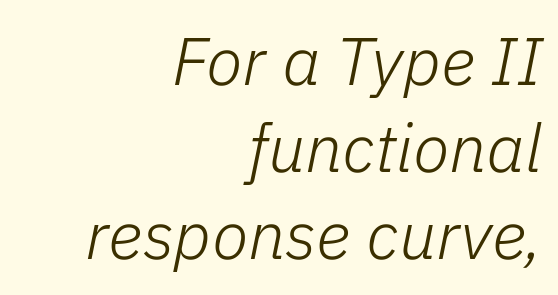
{"italic": "yes", "lean": "right", "slant_degrees": 11, "bold": "no", "weight": "light", "width": "normal", "stroke_contrast": "low", "x_height": "medium", "monospaced": "no", "underline": "no", "align": "right", "line_spacing": "normal", "line_spacing_ratio": 1.3, "letter_spacing": "normal", "letter_spacing_em": 0.0, "glyph_px": 67}
